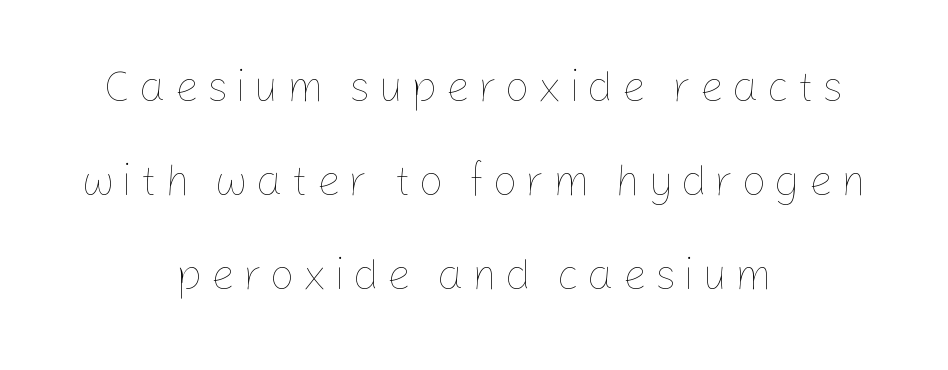
Q: Is the text bold? A: No.
Q: Is the text italic (slanted)? A: No, it is upright.
Q: Is the text underlined? A: No.
Q: How is the paragraph aligned? A: Centered.
Q: Is the spacing between lines tight, normal or loose? A: Loose.
Q: Width (condensed, normal, or wide)? A: Normal.
Q: Stroke contrast? A: Low.
Q: x-height? A: Medium.
Q: Monospaced? A: No.
